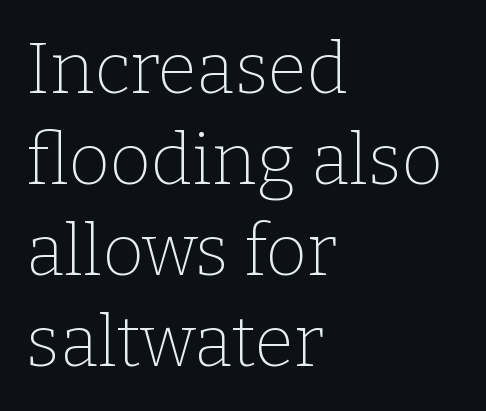
The letters carry serifs — small finishing strokes at the ends of their stems. Each line starts at the same left margin while the right side varies. Lines of text with bare space underneath. Vertical strokes here are truly vertical. Bold? No — there's no thickening of the strokes. Tracking here is standard; glyphs follow each other at the usual distance.
